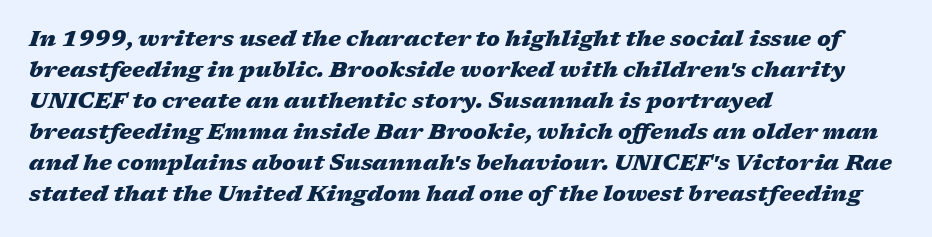
Q: Is the text bold? A: Yes.
Q: Is the text italic (slanted)? A: Yes, it leans right by about 17 degrees.
Q: Is the text underlined? A: No.
Q: How is the paragraph aligned? A: Left-aligned.
Q: Is the spacing between letters normal or unusually wide? A: Normal.
Q: Is the spacing between lines tight, normal or loose? A: Normal.
